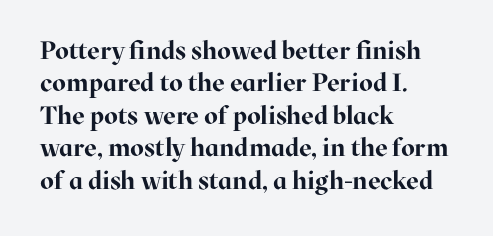
Q: Is the text bold? A: Yes.
Q: Is the text italic (slanted)? A: No, it is upright.
Q: Is the text underlined? A: No.
Q: How is the paragraph aligned? A: Left-aligned.
Q: Is the spacing between letters normal or unusually wide? A: Normal.
Q: Is the spacing between lines tight, normal or loose? A: Normal.
